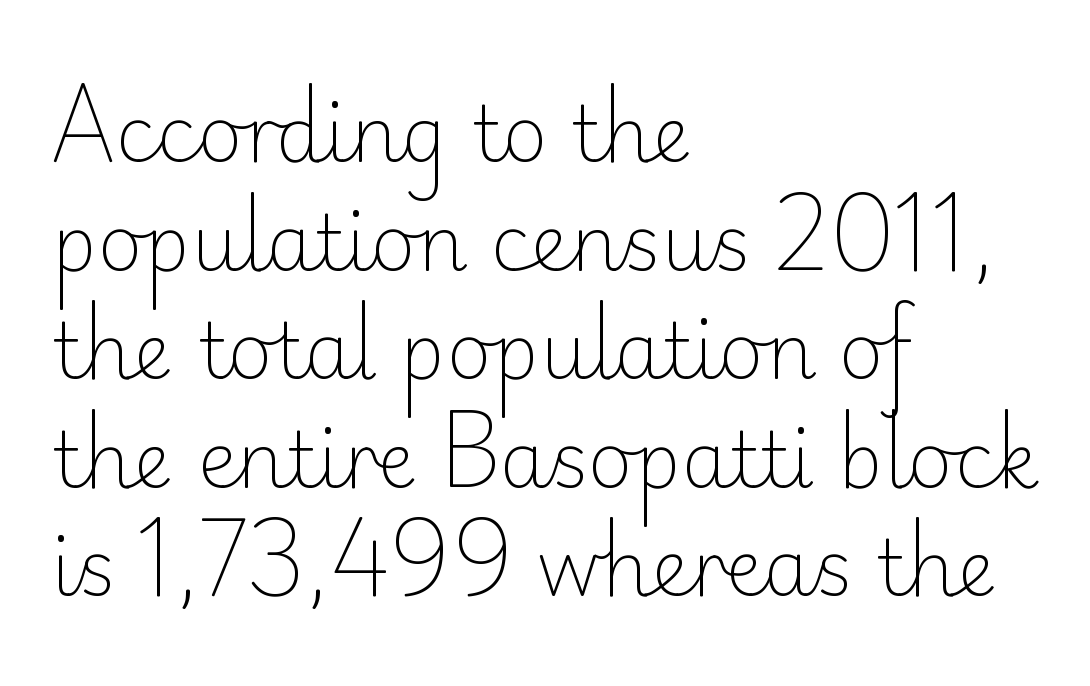
Descenders are the only things crossing below the line. The space between consecutive lines is moderate. Stroke terminals: plain, sans-serif. Ascenders rise straight up at ninety degrees. Stroke mass is kept to a normal reading level or below. Note the varied advance widths — an 'i' is clearly narrower than an 'm'.
